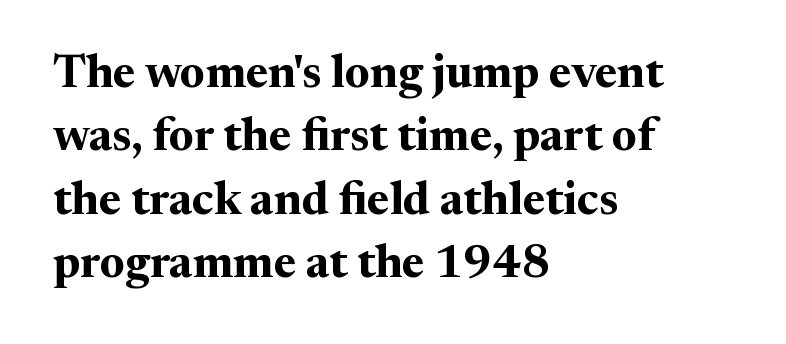
The image shows 46 px bold serif type, upright; set left-aligned, normal line spacing (1.38x), normal letter spacing, not underlined; medium stroke contrast and a medium x-height.
